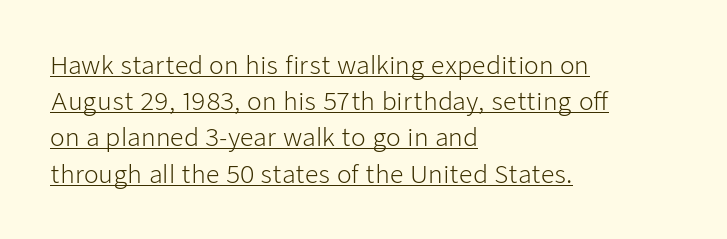
The image shows 24 px text type, upright; set left-aligned, normal line spacing (1.51x), normal letter spacing, underlined.
